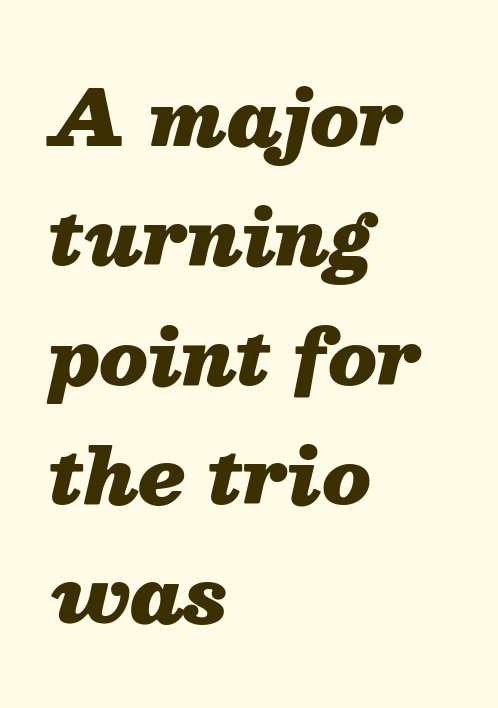
Q: Is the text bold? A: Yes.
Q: Is the text italic (slanted)? A: Yes, it leans right by about 13 degrees.
Q: Is the text underlined? A: No.
Q: How is the paragraph aligned? A: Left-aligned.
Q: Is the spacing between letters normal or unusually wide? A: Normal.
Q: Is the spacing between lines tight, normal or loose? A: Normal.
Q: Width (condensed, normal, or wide)? A: Normal.
Q: Stroke contrast? A: Medium.
Q: x-height? A: Medium.
Q: Monospaced? A: No.
